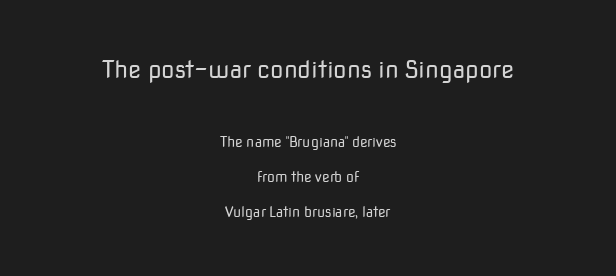
Nothing unusual about the tracking: characters are spaced as the font intends. On a weight scale, this lands at 450 or below. The vertical gap from one line to the next is large. Note: larger setting up top, smaller setting below. Any mark beneath the type? The region is blank.
